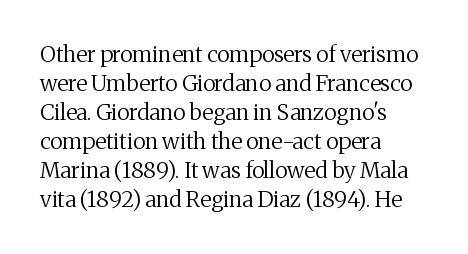
Tall strokes in this sample are plumb rather than angled. The passage shown has conventional tracking throughout. Every row of glyphs begins at an identical x-position on the left. A normal amount of white space separates one row of letters from the next. Type without underlining.
